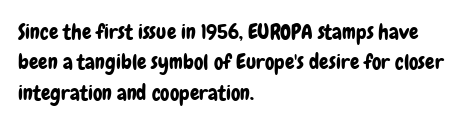
Q: Is the text italic (slanted)? A: No, it is upright.
Q: Is the text underlined? A: No.
Q: How is the paragraph aligned? A: Left-aligned.
Q: Is the spacing between letters normal or unusually wide? A: Normal.
Q: Is the spacing between lines tight, normal or loose? A: Normal.
